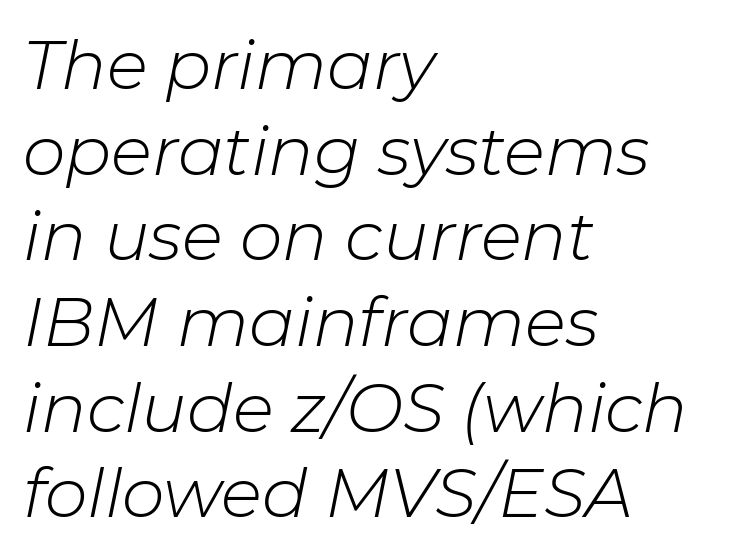
The image shows 68 px light type, italic (leaning right); set left-aligned, normal line spacing (1.26x), normal letter spacing, not underlined; low stroke contrast and a medium x-height.
